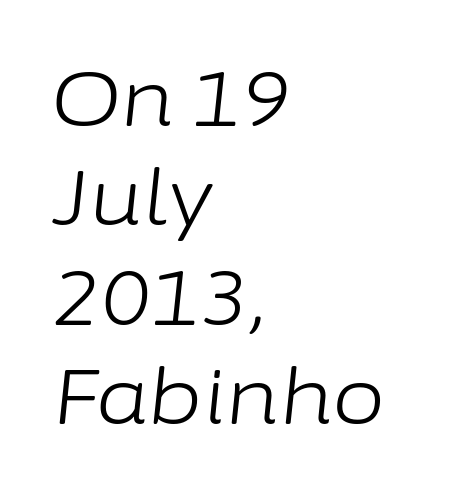
The leading is moderate, giving the passage an even texture. Each line starts at the same left margin while the right side varies. These lines are rendered in a variable-pitch font. Stems here are at most as thick as an everyday book face. The letterforms sit shoulder to shoulder at normal distance. Emphasis-style slanted type is in use.
